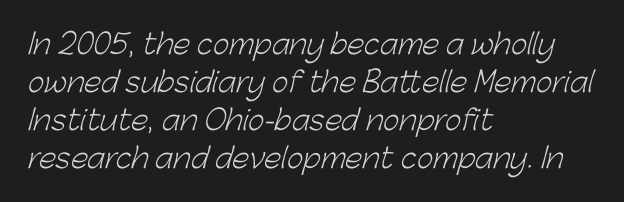
Here the glyphs are tracked normally, forming tight word shapes. Check where the strokes stop: nothing finishes them off — pure sans. The baseline area is clear. The passage shown is typed in a proportional face where columns would drift. Weight: not bold — regular or lighter.
